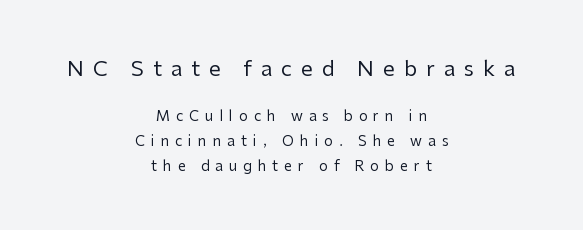
Q: Is the text bold? A: No.
Q: Is the text italic (slanted)? A: No, it is upright.
Q: Is the text underlined? A: No.
Q: How is the paragraph aligned? A: Centered.
Q: Is the spacing between letters normal or unusually wide? A: Unusually wide.
Q: Which block of text is set in a larger size, the first (top) or the second (bottom)? A: The first (top) one.
